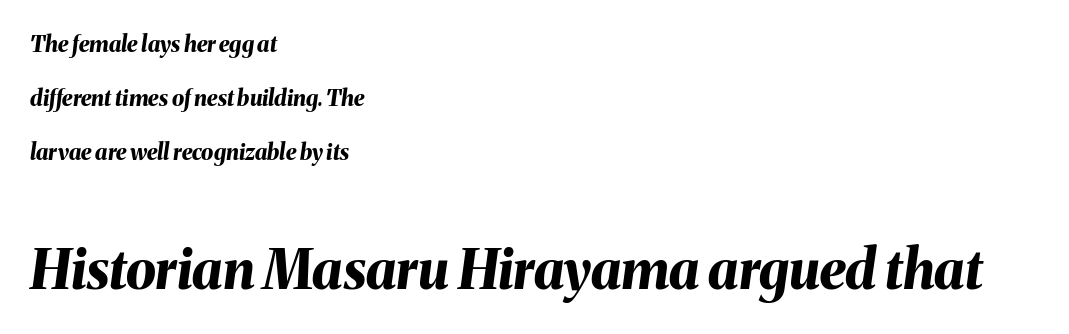
The font's italic variant was chosen for this text. Caption: bold face, heavy strokes. The passage shown has conventional tracking throughout. The lines are quadded left. The composition opens small and finishes big.
